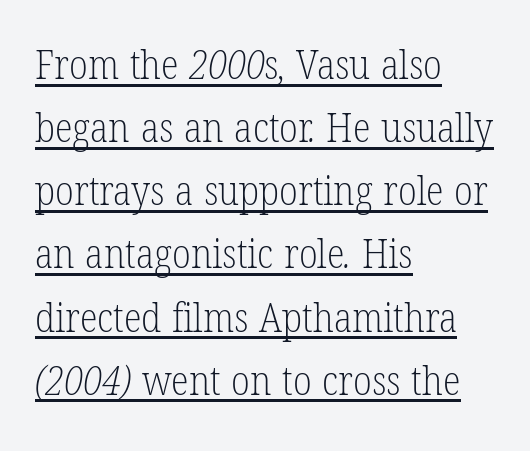
The image shows 41 px light, condensed serif type; set left-aligned, normal line spacing (1.54x), normal letter spacing, underlined; low stroke contrast and a medium x-height.
